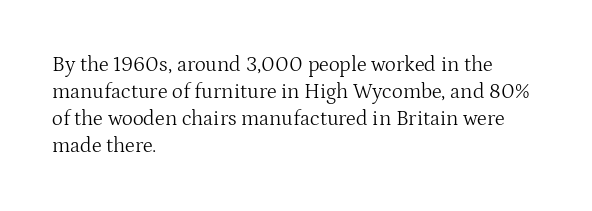
{"italic": "no", "bold": "no", "underline": "no", "align": "left", "line_spacing": "normal", "line_spacing_ratio": 1.29, "letter_spacing": "normal", "letter_spacing_em": 0.0, "glyph_px": 21}
